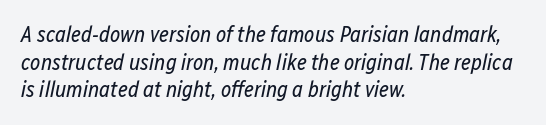
{"italic": "yes", "lean": "right", "slant_degrees": 12, "bold": "no", "underline": "no", "align": "left", "line_spacing": "normal", "line_spacing_ratio": 1.26, "letter_spacing": "normal", "letter_spacing_em": 0.0, "glyph_px": 22}
